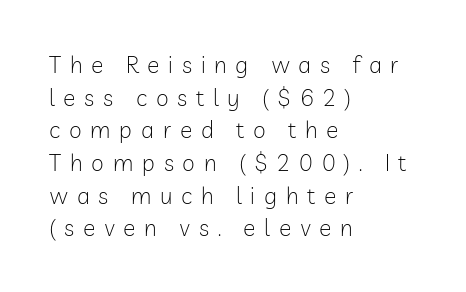
Q: Is the text bold? A: No.
Q: Is the text italic (slanted)? A: No, it is upright.
Q: Is the text underlined? A: No.
Q: How is the paragraph aligned? A: Left-aligned.
Q: Is the spacing between letters normal or unusually wide? A: Unusually wide.
Q: Is the spacing between lines tight, normal or loose? A: Normal.
